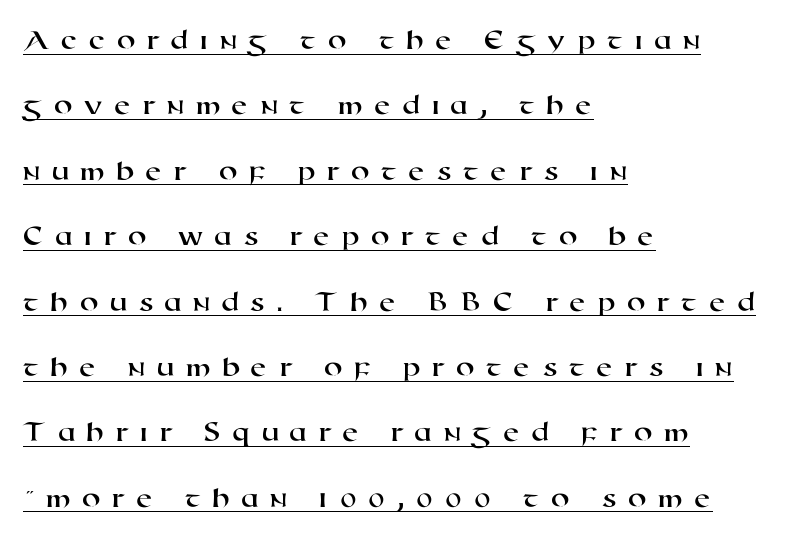
The image shows 30 px wide sans-serif type; set left-aligned, loose line spacing (2.18x), unusually wide letter spacing (+0.36 em), underlined; high stroke contrast and a medium x-height.
